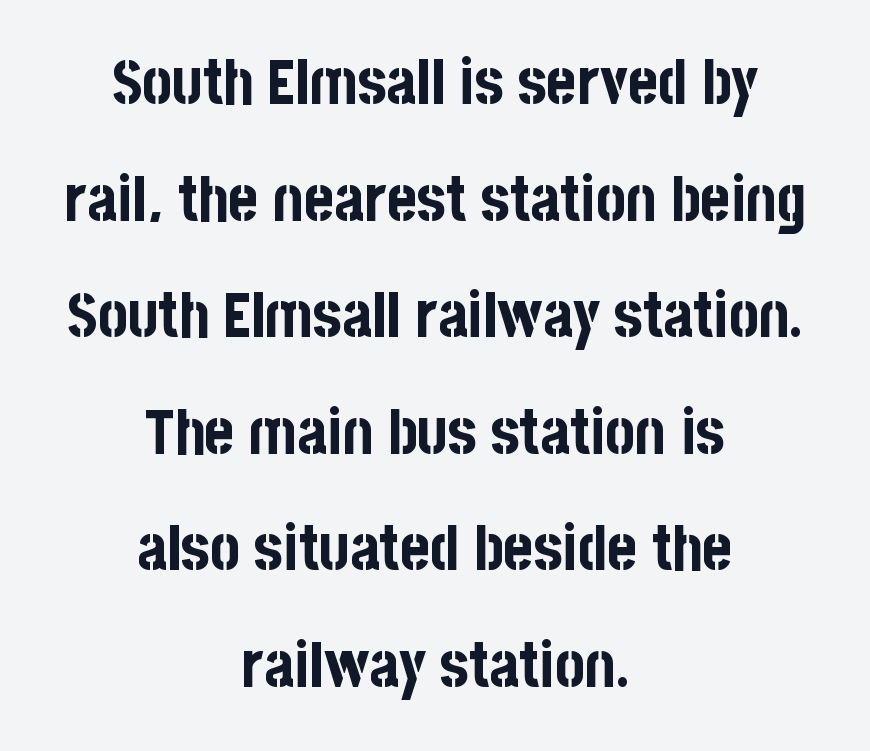
Q: Is the text bold? A: Yes.
Q: Is the text italic (slanted)? A: No, it is upright.
Q: Is the typeface a serif or a sans-serif typeface? A: Sans-serif.
Q: Is the text underlined? A: No.
Q: How is the paragraph aligned? A: Centered.
Q: Is the spacing between letters normal or unusually wide? A: Normal.
Q: Width (condensed, normal, or wide)? A: Condensed.
Q: Stroke contrast? A: Low.
Q: x-height? A: Large.
Q: Monospaced? A: No.
